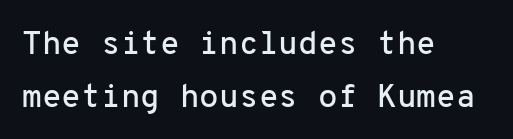
{"serif": "no", "italic": "no", "width": "normal", "stroke_contrast": "low", "x_height": "medium", "monospaced": "yes", "underline": "no", "align": "left", "line_spacing": "normal", "line_spacing_ratio": 1.65, "letter_spacing": "normal", "letter_spacing_em": 0.0, "glyph_px": 32}
